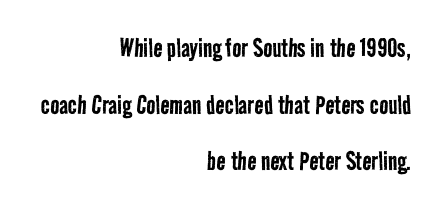
Spacing verdict: proportional, widths tailored to each character. The baseline area is clear. Reading down the block, your eye finds every line finishing at a fixed right position. The face looks like a standard text weight, possibly lighter. Compared with typical body copy, the letter spacing here is the same. The font family rendered here belongs to the sans-serif group.
